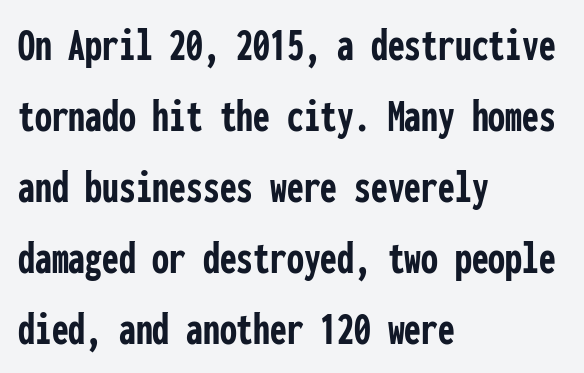
{"serif": "no", "italic": "no", "bold": "yes", "weight": "semibold", "width": "condensed", "stroke_contrast": "low", "x_height": "medium", "monospaced": "yes", "underline": "no", "align": "left", "line_spacing": "normal", "line_spacing_ratio": 1.48, "letter_spacing": "normal", "letter_spacing_em": 0.0, "glyph_px": 48}
